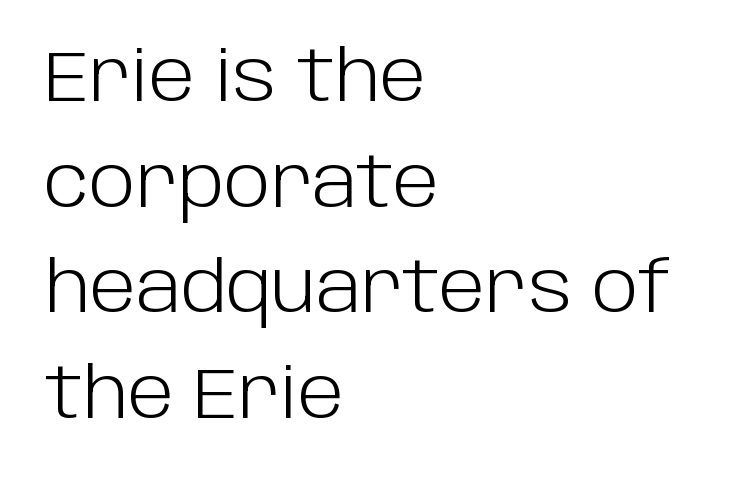
Q: Is the text bold? A: No.
Q: Is the text italic (slanted)? A: No, it is upright.
Q: Is the typeface a serif or a sans-serif typeface? A: Sans-serif.
Q: Is the text underlined? A: No.
Q: How is the paragraph aligned? A: Left-aligned.
Q: Is the spacing between letters normal or unusually wide? A: Normal.
Q: Is the spacing between lines tight, normal or loose? A: Normal.
Q: Width (condensed, normal, or wide)? A: Normal.
Q: Stroke contrast? A: Low.
Q: x-height? A: Large.
Q: Monospaced? A: No.
